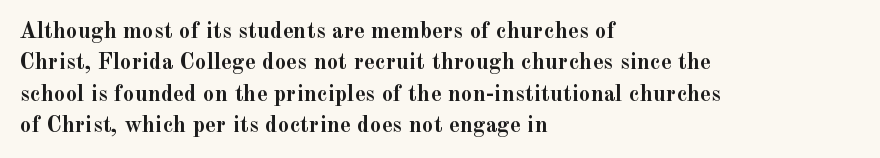
The image shows 23 px bold type, upright; set left-aligned, normal line spacing (1.36x), normal letter spacing, not underlined.
